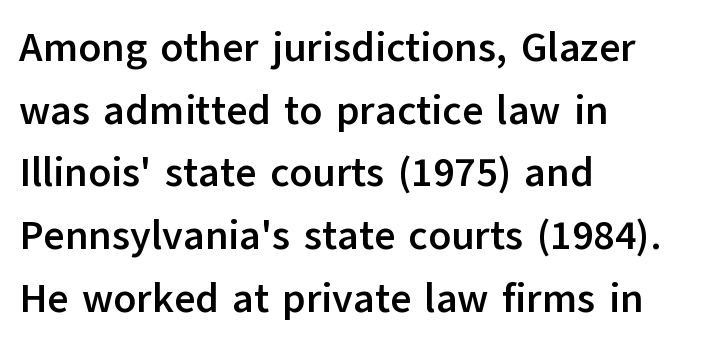
You can tell it's not italic because the verticals are truly vertical. A clean baseline with only descenders dipping below it. All the whitespace from short lines collects on the right. Between one letter and the next there's only the usual sliver of space. Honestly, the row spacing looks completely unremarkable. The characters look thick and weighty, a clear bold.
